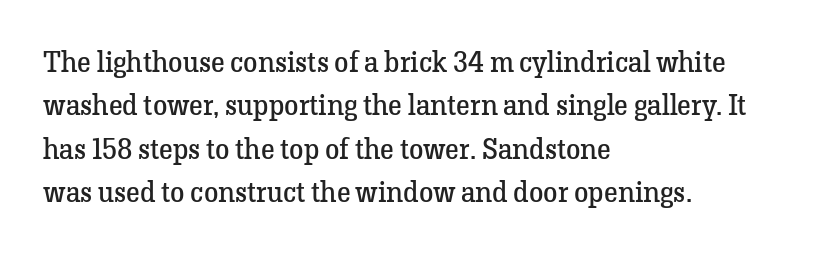
{"serif": "yes", "italic": "no", "bold": "no", "weight": "regular", "width": "normal", "stroke_contrast": "low", "x_height": "medium", "monospaced": "no", "underline": "no", "align": "left", "line_spacing": "normal", "line_spacing_ratio": 1.5, "letter_spacing": "normal", "letter_spacing_em": 0.0, "glyph_px": 29}
